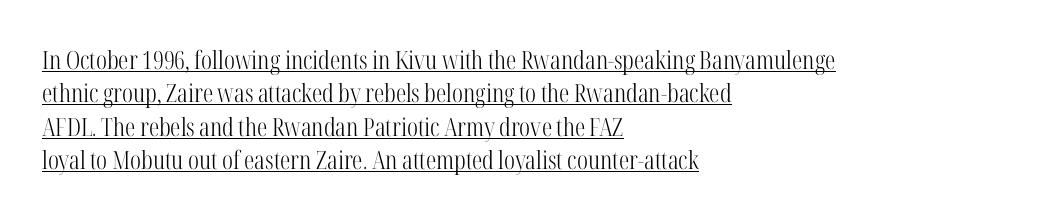
{"italic": "no", "bold": "no", "underline": "yes", "align": "left", "line_spacing": "normal", "line_spacing_ratio": 1.34, "letter_spacing": "normal", "letter_spacing_em": 0.0, "glyph_px": 25}
